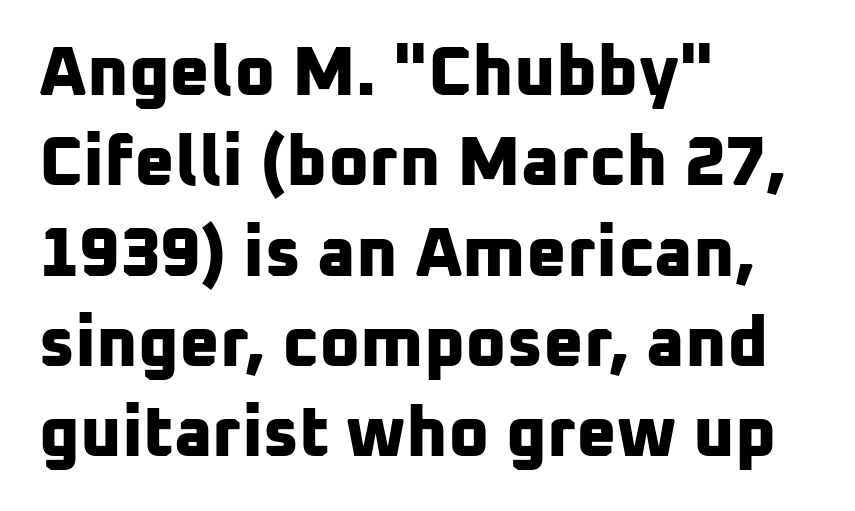
{"serif": "no", "bold": "yes", "weight": "bold", "width": "normal", "stroke_contrast": "low", "x_height": "medium", "monospaced": "no", "underline": "no", "align": "left", "line_spacing": "normal", "line_spacing_ratio": 1.29, "letter_spacing": "normal", "letter_spacing_em": 0.0, "glyph_px": 70}
